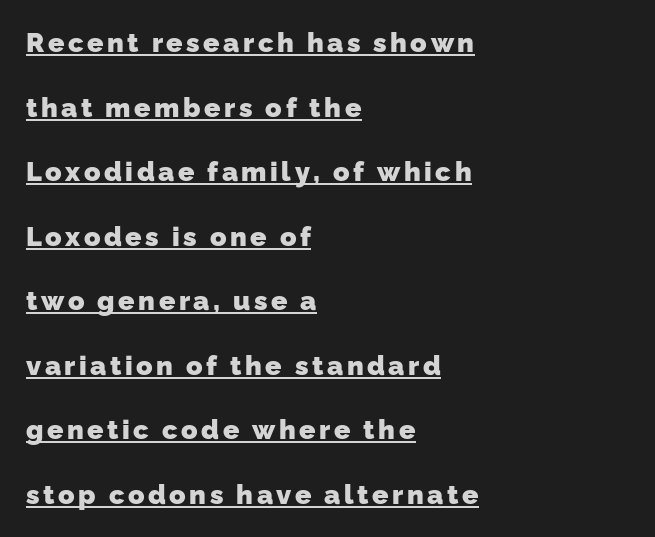
{"bold": "yes", "underline": "yes", "align": "left", "line_spacing": "loose", "line_spacing_ratio": 2.39, "glyph_px": 27}
